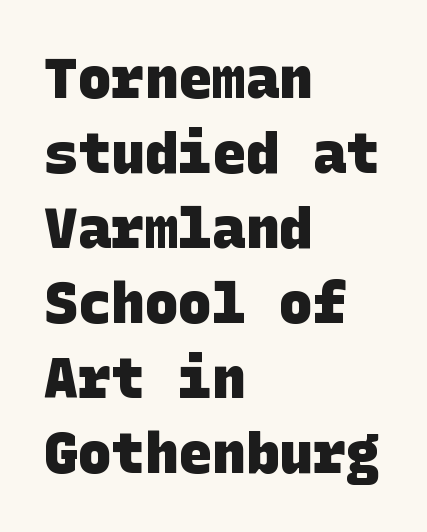
Q: Is the text bold? A: Yes.
Q: Is the typeface a serif or a sans-serif typeface? A: Sans-serif.
Q: Is the text underlined? A: No.
Q: How is the paragraph aligned? A: Left-aligned.
Q: Is the spacing between letters normal or unusually wide? A: Normal.
Q: Is the spacing between lines tight, normal or loose? A: Normal.
Q: Width (condensed, normal, or wide)? A: Normal.
Q: Stroke contrast? A: Low.
Q: x-height? A: Large.
